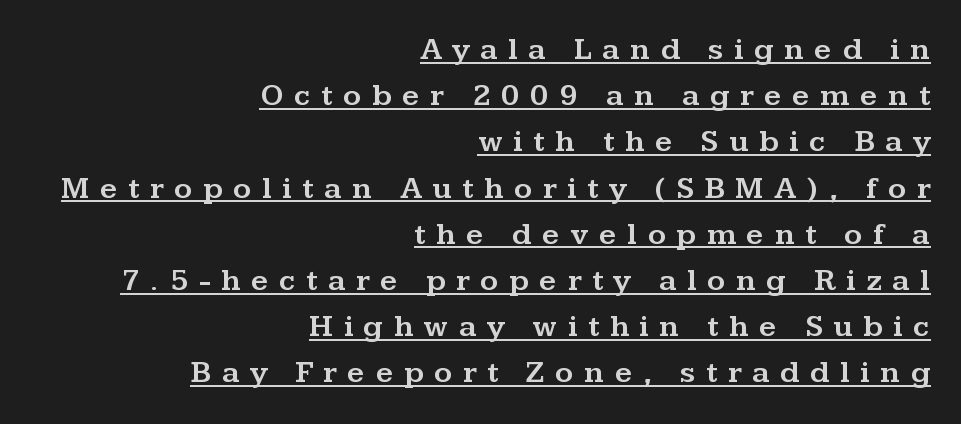
The image shows 31 px wide serif type, upright; set right-aligned, normal line spacing (1.49x), unusually wide letter spacing (+0.34 em), underlined; medium stroke contrast and a medium x-height.
